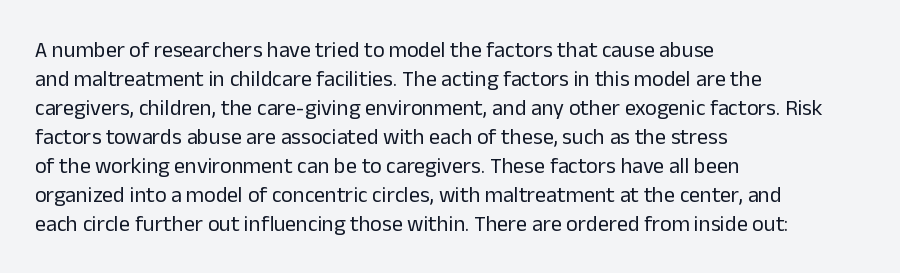
Q: Is the text bold? A: No.
Q: Is the text italic (slanted)? A: No, it is upright.
Q: Is the text underlined? A: No.
Q: How is the paragraph aligned? A: Left-aligned.
Q: Is the spacing between letters normal or unusually wide? A: Normal.
Q: Is the spacing between lines tight, normal or loose? A: Normal.
